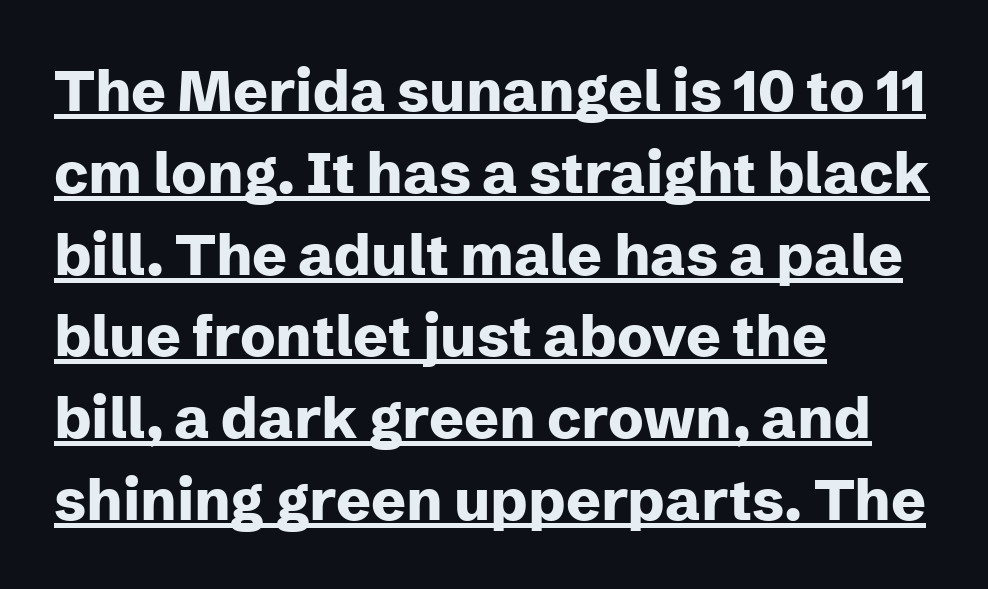
The image shows 58 px heavy sans-serif type, upright; set left-aligned, normal line spacing (1.41x), normal letter spacing, underlined; low stroke contrast and a medium x-height.
